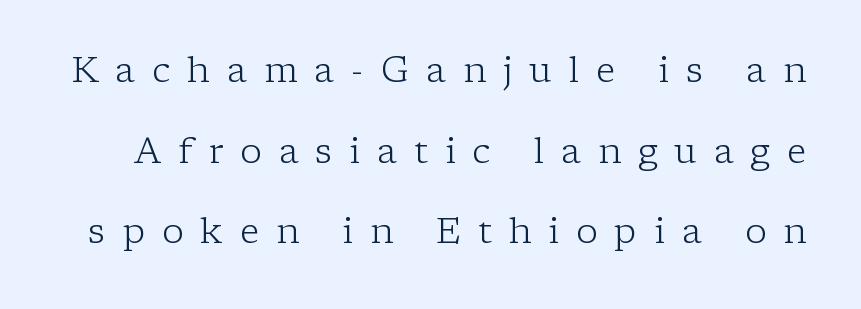
Q: Is the text bold? A: No.
Q: Is the text italic (slanted)? A: No, it is upright.
Q: Is the typeface a serif or a sans-serif typeface? A: Serif.
Q: Is the text underlined? A: No.
Q: Is the spacing between letters normal or unusually wide? A: Unusually wide.
Q: Is the spacing between lines tight, normal or loose? A: Loose.
Q: Width (condensed, normal, or wide)? A: Normal.
Q: Stroke contrast? A: Low.
Q: x-height? A: Medium.
Q: Monospaced? A: No.
